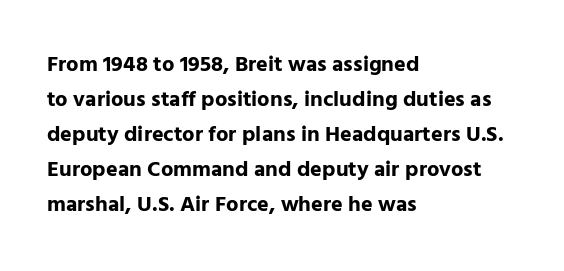
{"italic": "no", "bold": "yes", "underline": "no", "align": "left", "line_spacing": "normal", "line_spacing_ratio": 1.59, "letter_spacing": "normal", "letter_spacing_em": 0.0, "glyph_px": 22}
